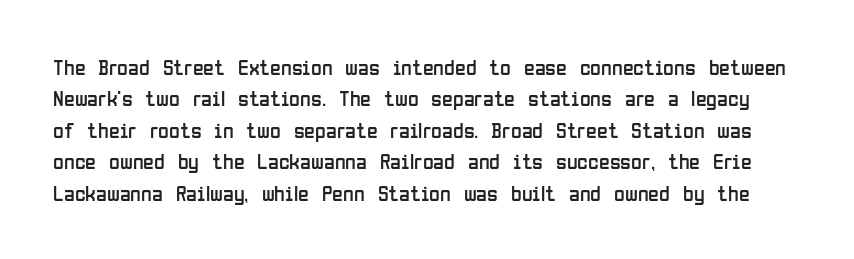
The image shows 22 px text type, upright; set normal line spacing (1.43x), normal letter spacing, not underlined.
